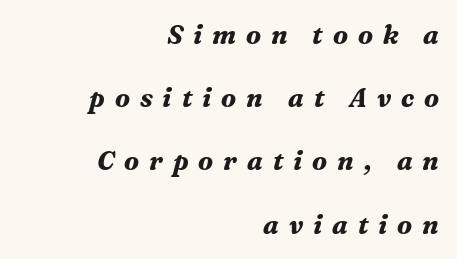
The image shows 26 px bold type, italic (leaning right); set right-aligned, loose line spacing (2.43x), unusually wide letter spacing (+0.38 em), not underlined.
